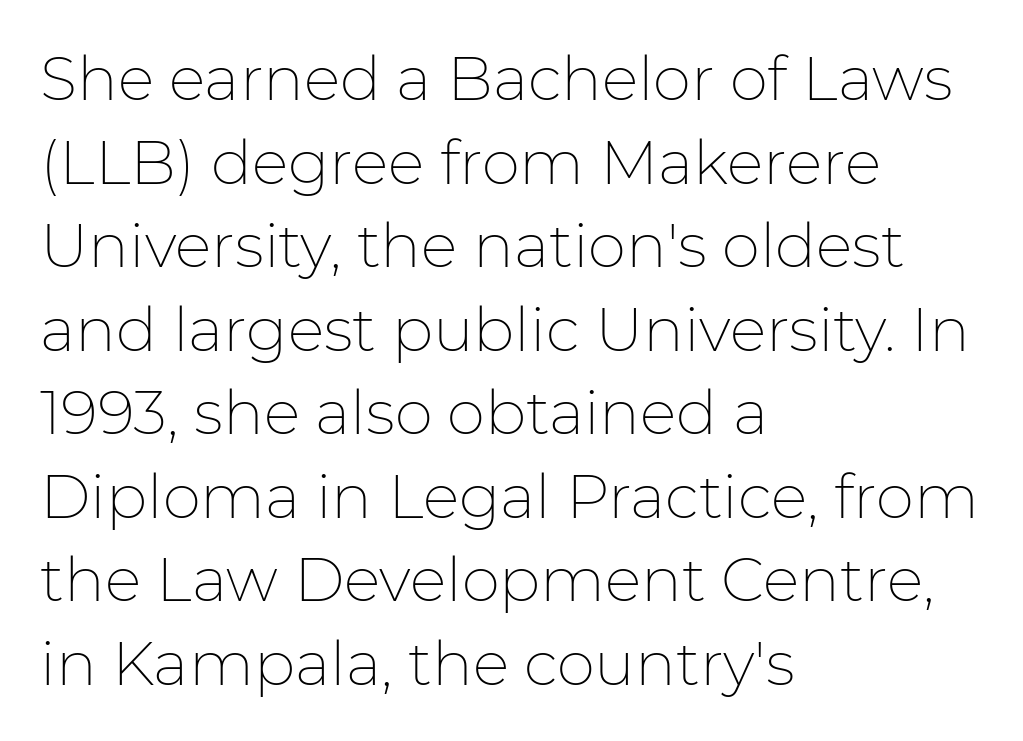
Q: Is the text bold? A: No.
Q: Is the text italic (slanted)? A: No, it is upright.
Q: Is the typeface a serif or a sans-serif typeface? A: Sans-serif.
Q: Is the text underlined? A: No.
Q: How is the paragraph aligned? A: Left-aligned.
Q: Is the spacing between letters normal or unusually wide? A: Normal.
Q: Is the spacing between lines tight, normal or loose? A: Normal.
Q: Width (condensed, normal, or wide)? A: Normal.
Q: Stroke contrast? A: Low.
Q: x-height? A: Medium.
Q: Monospaced? A: No.
